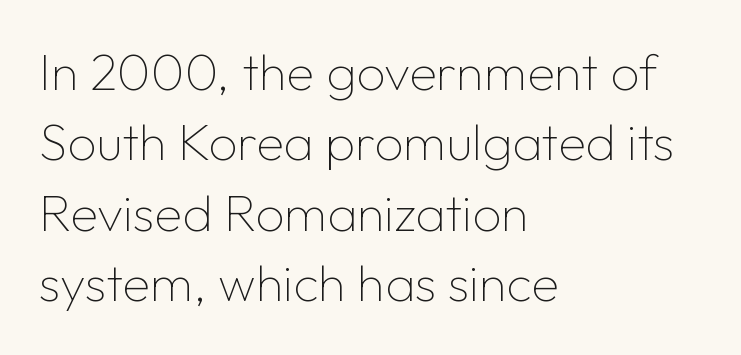
The image shows 51 px thin sans-serif type, upright; set left-aligned, normal line spacing (1.38x), normal letter spacing, not underlined; low stroke contrast and a medium x-height.
